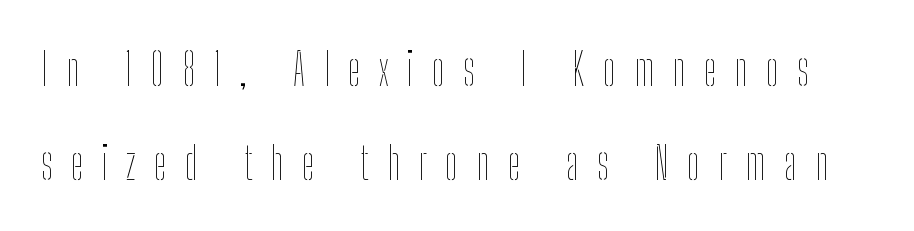
Q: Is the text bold? A: No.
Q: Is the text italic (slanted)? A: No, it is upright.
Q: Is the text underlined? A: No.
Q: Is the spacing between letters normal or unusually wide? A: Unusually wide.
Q: Is the spacing between lines tight, normal or loose? A: Loose.
Q: Width (condensed, normal, or wide)? A: Condensed.
Q: Stroke contrast? A: Low.
Q: x-height? A: Medium.
Q: Monospaced? A: No.
